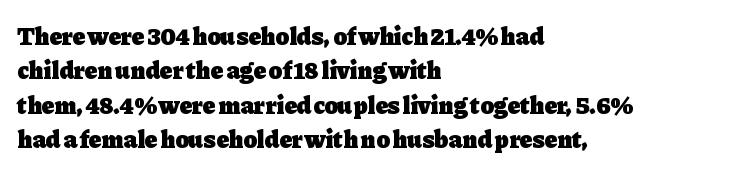
Plain, unruled lines of type. Italic: no, the glyphs are upright roman. The face used here has the dense, thick strokes of a bold. Compared with typical paragraphs, the rows here are spaced about the same. The paragraph has a hard left edge and a soft right edge. Here the glyphs are tracked normally, forming tight word shapes.
